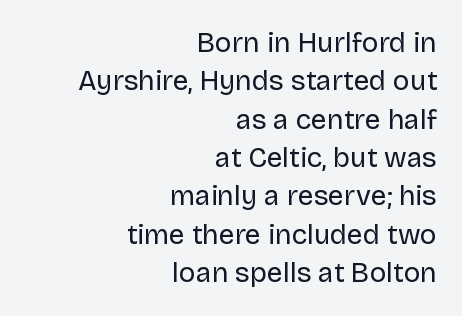
{"serif": "no", "italic": "no", "bold": "no", "weight": "regular", "width": "normal", "stroke_contrast": "low", "x_height": "large", "monospaced": "no", "underline": "no", "align": "right", "line_spacing": "normal", "line_spacing_ratio": 1.37, "letter_spacing": "normal", "letter_spacing_em": 0.0, "glyph_px": 28}
